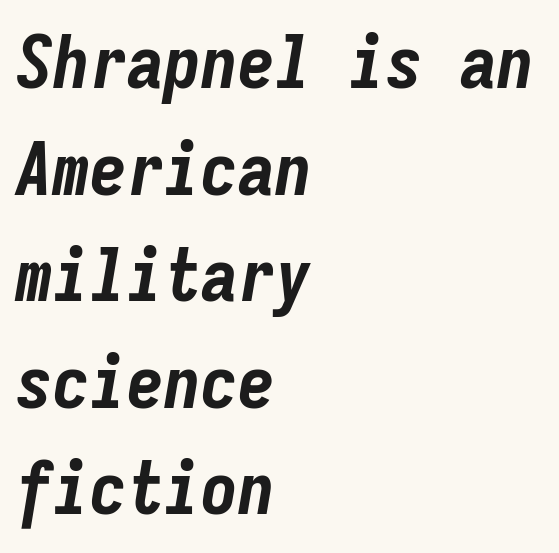
{"italic": "yes", "lean": "right", "slant_degrees": 9, "bold": "yes", "weight": "bold", "width": "condensed", "stroke_contrast": "low", "x_height": "medium", "monospaced": "yes", "underline": "no", "align": "left", "line_spacing": "normal", "line_spacing_ratio": 1.44, "letter_spacing": "normal", "letter_spacing_em": 0.0, "glyph_px": 74}
